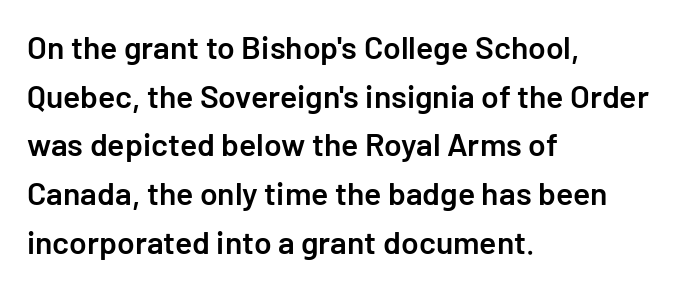
The image shows 32 px semibold sans-serif type, upright; set left-aligned, normal line spacing (1.52x), normal letter spacing, not underlined; low stroke contrast and a medium x-height.
